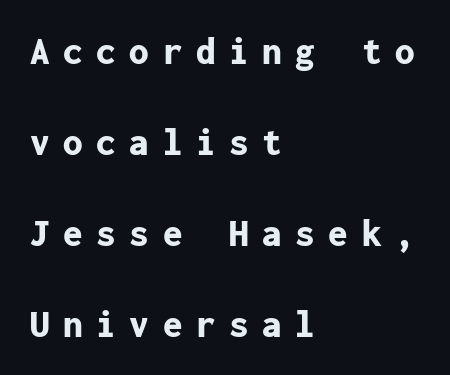
Look at the tracking — it's clearly loosened, letters drifting apart. The passage shown is typed in a monospace face where columns stay perfectly aligned. What's the leading like? Stretched, with rows far apart. Layout note: lines flush left. The glyphs are unaccompanied by any horizontal stroke below them. On the weight axis this lands at bold, roughly 700.
